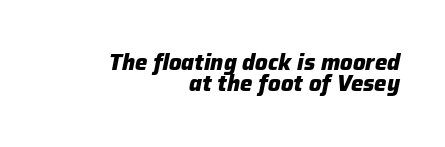
{"italic": "yes", "lean": "right", "slant_degrees": 12, "bold": "yes", "underline": "no", "align": "right", "line_spacing": "tight", "line_spacing_ratio": 0.97, "letter_spacing": "normal", "letter_spacing_em": 0.0, "glyph_px": 22}
